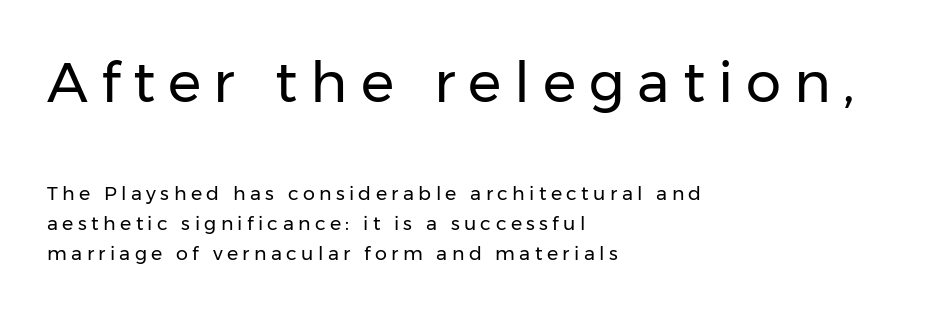
The image shows 56 px regular-weight sans-serif type, upright; set left-aligned, normal line spacing (1.59x), unusually wide letter spacing (+0.23 em), not underlined; the first (top) block is 2.95x larger; low stroke contrast and a medium x-height.
